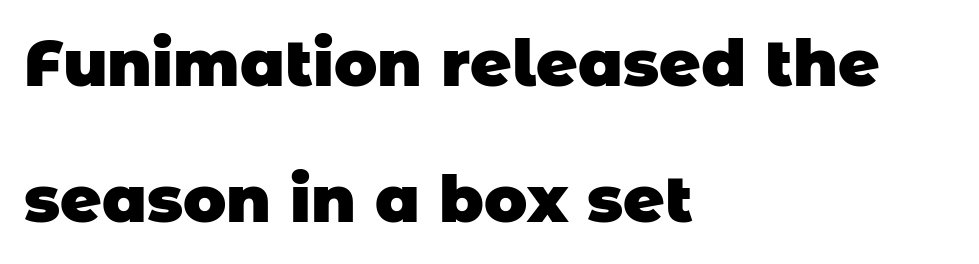
Q: Is the text bold? A: Yes.
Q: Is the typeface a serif or a sans-serif typeface? A: Sans-serif.
Q: Is the text underlined? A: No.
Q: How is the paragraph aligned? A: Left-aligned.
Q: Is the spacing between letters normal or unusually wide? A: Normal.
Q: Is the spacing between lines tight, normal or loose? A: Loose.
Q: Width (condensed, normal, or wide)? A: Normal.
Q: Stroke contrast? A: Low.
Q: x-height? A: Large.
Q: Monospaced? A: No.
